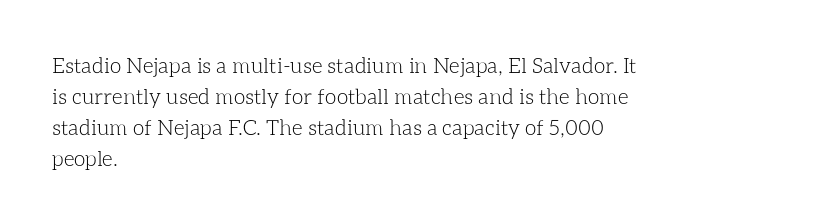
Q: Is the text bold? A: No.
Q: Is the text italic (slanted)? A: No, it is upright.
Q: Is the text underlined? A: No.
Q: How is the paragraph aligned? A: Left-aligned.
Q: Is the spacing between letters normal or unusually wide? A: Normal.
Q: Is the spacing between lines tight, normal or loose? A: Normal.
